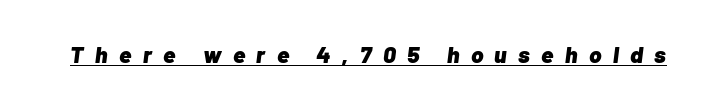
Q: Is the text bold? A: Yes.
Q: Is the text italic (slanted)? A: Yes, it leans right by about 7 degrees.
Q: Is the text underlined? A: Yes.
Q: Is the spacing between letters normal or unusually wide? A: Unusually wide.
